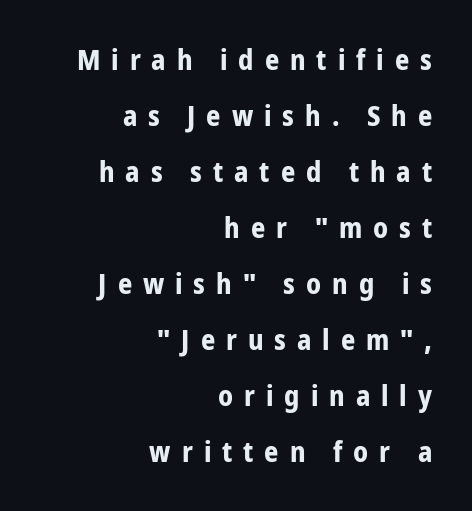
The gap between lines stays unmarked. The specimen reads as upright at a glance. Character widths vary here, with narrow letters taking less room than wide ones. Letter spacing: wide. A full-strength bold gives these letters their thick strokes.
